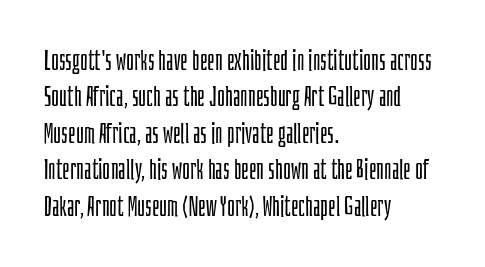
The image shows 27 px text type, upright; set left-aligned, normal line spacing (1.35x), normal letter spacing, not underlined.
